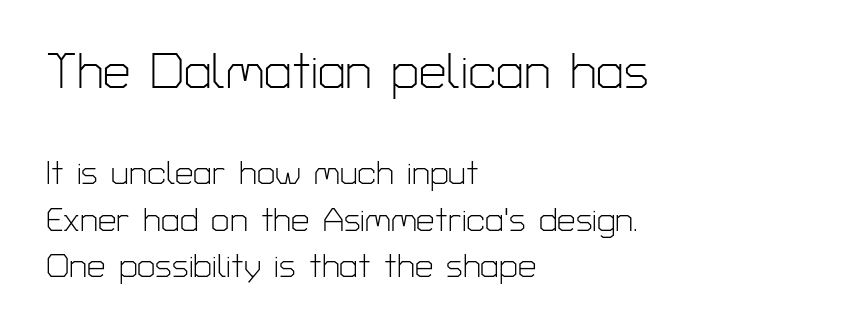
Quick note: interline space is typical. Italic: no, the glyphs are upright roman. Weight: regular or lighter. Think of a printed novel: that variable character pitch is what you see here.
